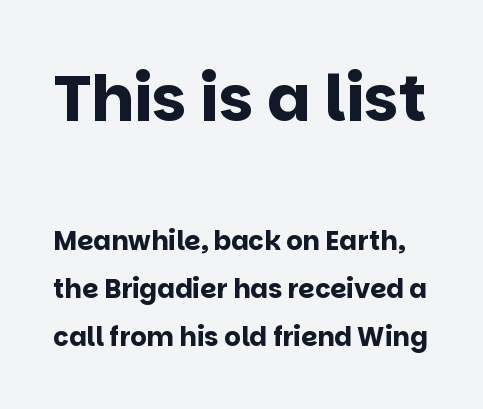
Q: Is the text bold? A: Yes.
Q: Is the text italic (slanted)? A: No, it is upright.
Q: Is the typeface a serif or a sans-serif typeface? A: Sans-serif.
Q: Is the text underlined? A: No.
Q: Is the spacing between letters normal or unusually wide? A: Normal.
Q: Which block of text is set in a larger size, the first (top) or the second (bottom)? A: The first (top) one.
Q: Width (condensed, normal, or wide)? A: Normal.
Q: Stroke contrast? A: Low.
Q: x-height? A: Large.
Q: Monospaced? A: No.
